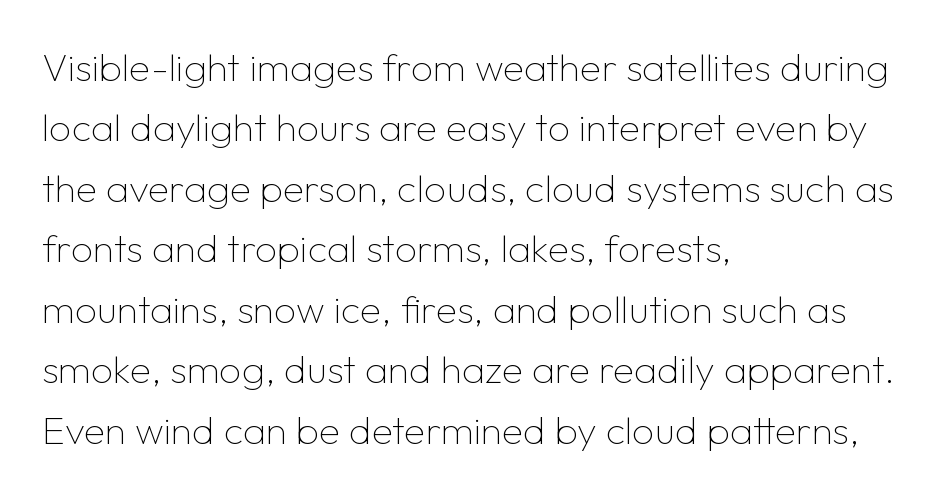
Q: Is the text bold? A: No.
Q: Is the text italic (slanted)? A: No, it is upright.
Q: Is the typeface a serif or a sans-serif typeface? A: Sans-serif.
Q: Is the text underlined? A: No.
Q: How is the paragraph aligned? A: Left-aligned.
Q: Is the spacing between letters normal or unusually wide? A: Normal.
Q: Is the spacing between lines tight, normal or loose? A: Normal.
Q: Width (condensed, normal, or wide)? A: Normal.
Q: Stroke contrast? A: Low.
Q: x-height? A: Medium.
Q: Monospaced? A: No.
